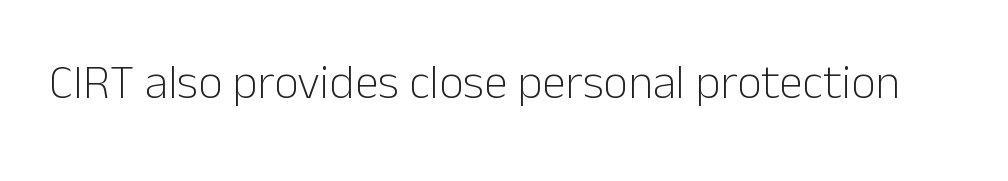
{"serif": "no", "italic": "no", "bold": "no", "weight": "light", "width": "normal", "stroke_contrast": "low", "x_height": "medium", "monospaced": "no", "underline": "no", "letter_spacing": "normal", "letter_spacing_em": 0.0, "glyph_px": 48}
